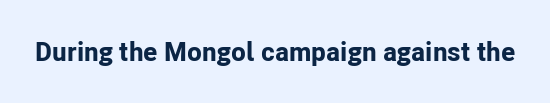
{"italic": "no", "bold": "yes", "underline": "no", "letter_spacing": "normal", "letter_spacing_em": 0.0, "glyph_px": 27}
